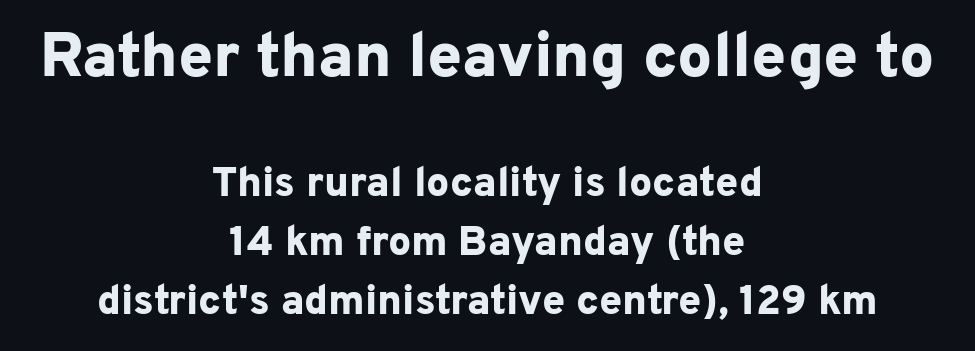
The image shows 62 px bold sans-serif type, upright; set centered, normal line spacing (1.43x), normal letter spacing, not underlined; the first (top) block is 1.51x larger; low stroke contrast and a medium x-height.
